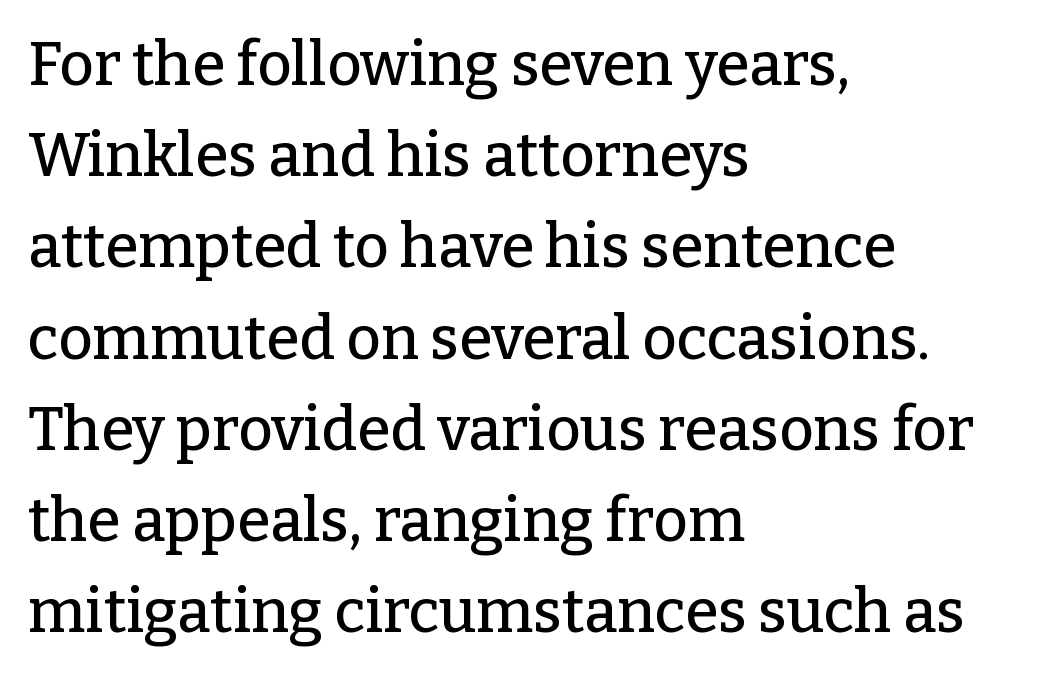
The image shows 60 px serif type, upright; set left-aligned, normal line spacing (1.52x), normal letter spacing, not underlined; low stroke contrast and a medium x-height.
